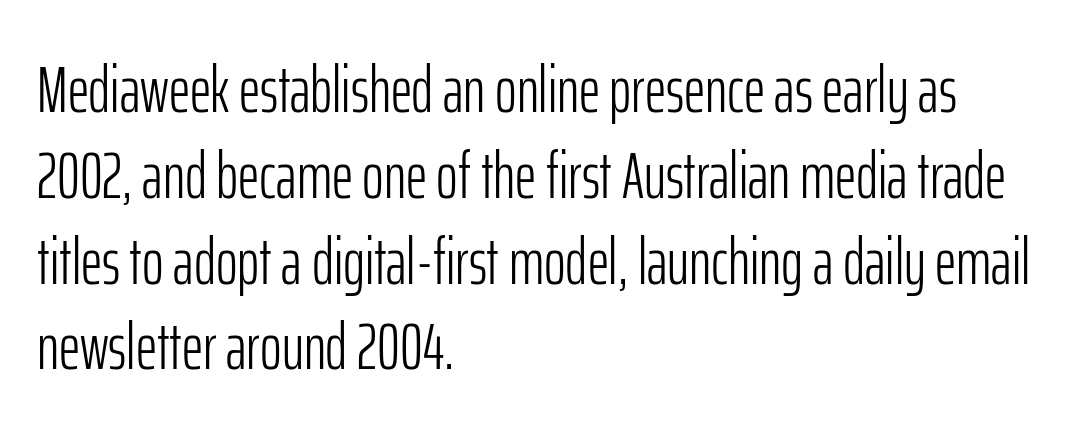
{"serif": "no", "italic": "no", "bold": "no", "weight": "light", "width": "condensed", "stroke_contrast": "low", "x_height": "medium", "monospaced": "no", "underline": "no", "align": "left", "line_spacing": "normal", "line_spacing_ratio": 1.3, "letter_spacing": "normal", "letter_spacing_em": 0.0, "glyph_px": 66}
